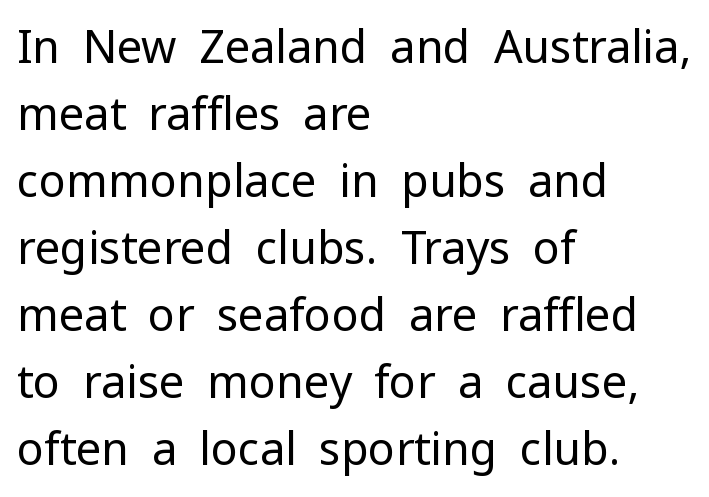
Interline gaps are of average width in this sample. These lines are rendered in a variable-pitch font. Nope, no serifs anywhere on these letters. No letter is thick-stroked: the sample isn't bold. Nothing unusual about the tracking: characters are spaced as the font intends. The lines in this sample share a left origin and differ only in where they stop.
